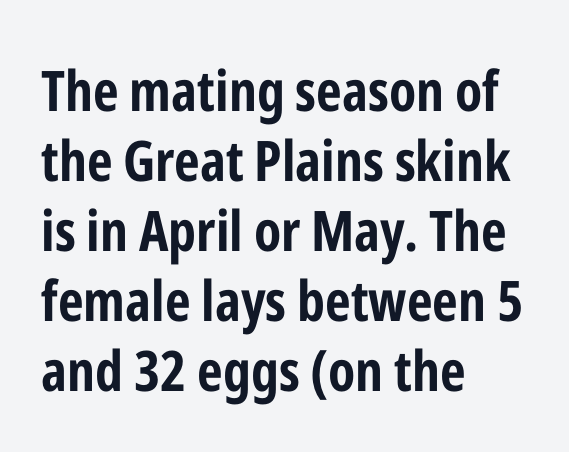
The image shows 56 px bold, condensed sans-serif type, upright; set left-aligned, normal line spacing (1.25x), normal letter spacing, not underlined; low stroke contrast and a medium x-height.
